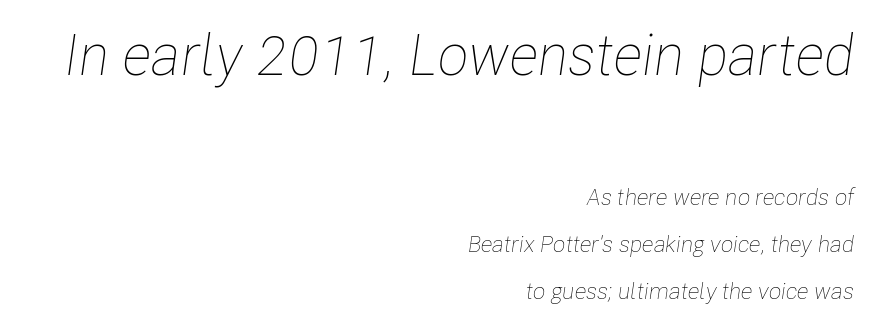
This rendering leaves character spacing at its baseline value. Caption: multi-line text, flush right, ragged left. Spacing verdict: proportional, widths tailored to each character. Size contrast runs from large at the top to small at the bottom.
